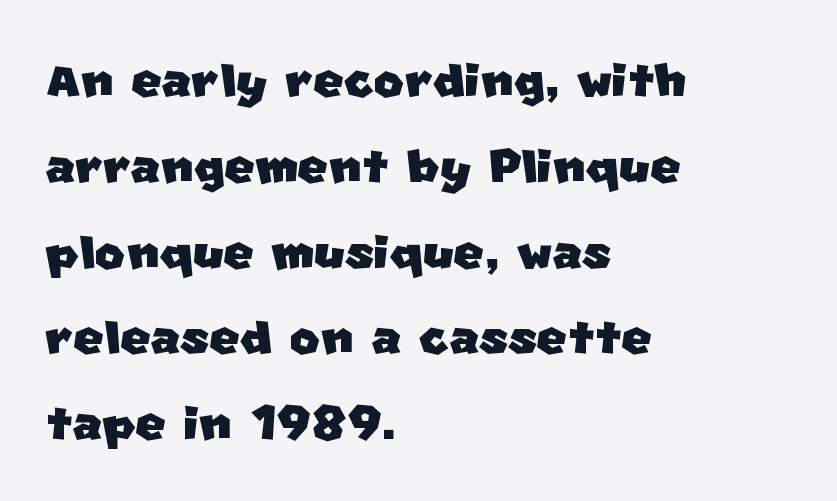
Q: Is the typeface a serif or a sans-serif typeface? A: Sans-serif.
Q: Is the text underlined? A: No.
Q: How is the paragraph aligned? A: Left-aligned.
Q: Is the spacing between letters normal or unusually wide? A: Normal.
Q: Is the spacing between lines tight, normal or loose? A: Normal.
Q: Width (condensed, normal, or wide)? A: Normal.
Q: Stroke contrast? A: Low.
Q: x-height? A: Large.
Q: Monospaced? A: No.
